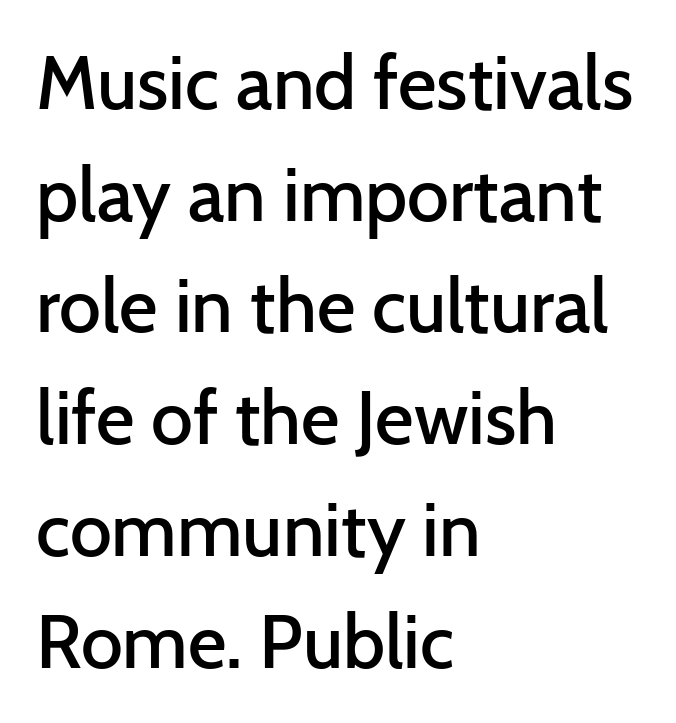
Baseline-to-baseline distance is the conventional proportion of letter height. Character widths vary here, with narrow letters taking less room than wide ones. Reading down the block, your eye returns to a fixed left position each line. The font family rendered here belongs to the sans-serif group.
